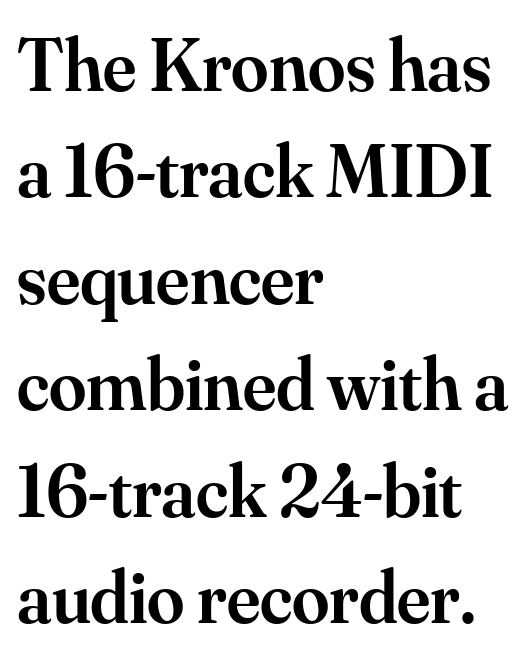
Letter spacing: default. This is serif lettering, the kind often seen in printed books. Type without underlining. Each glyph is drawn with semibold strokes, heavier than normal yet not fully bold.
